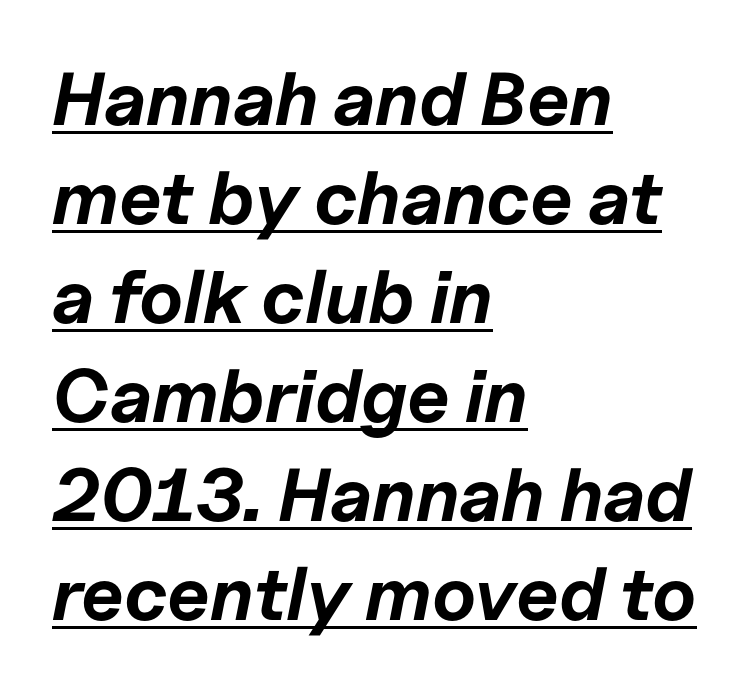
{"italic": "yes", "lean": "right", "slant_degrees": 11, "bold": "yes", "weight": "bold", "width": "normal", "stroke_contrast": "low", "x_height": "medium", "monospaced": "no", "underline": "yes", "align": "left", "line_spacing": "normal", "line_spacing_ratio": 1.32, "letter_spacing": "normal", "letter_spacing_em": 0.0, "glyph_px": 75}
